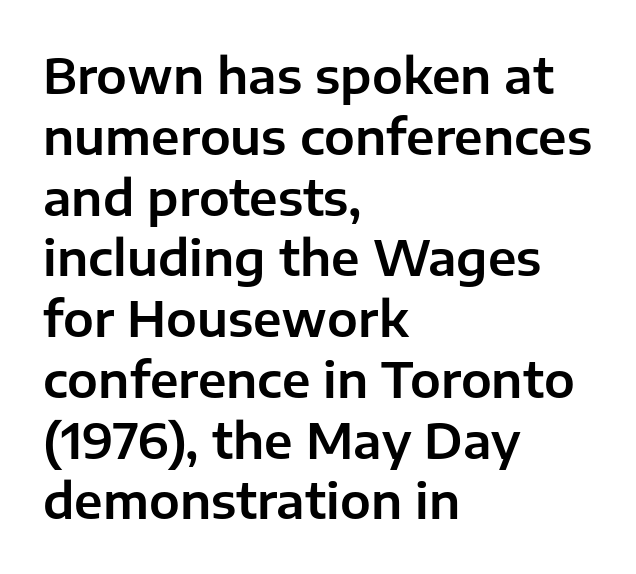
The rendering uses natural spacing where letterforms have individual widths. No extra tracking has been applied to these lines. The font's upright variant was chosen for this text. The face used here is a sans, in the tradition of grotesques and geometrics. Bare-footed words on every line.
